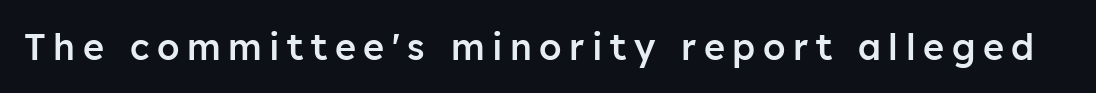
{"serif": "no", "italic": "no", "bold": "semi", "weight": "semibold", "width": "normal", "stroke_contrast": "low", "x_height": "medium", "monospaced": "no", "underline": "no", "letter_spacing": "wide", "letter_spacing_em": 0.21, "glyph_px": 36}
